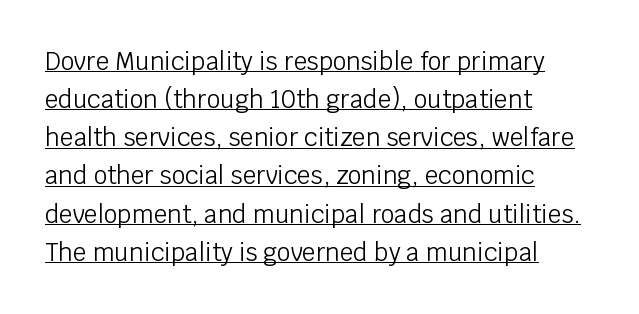
The image shows 24 px text type, upright; set left-aligned, normal line spacing (1.59x), normal letter spacing, underlined.
